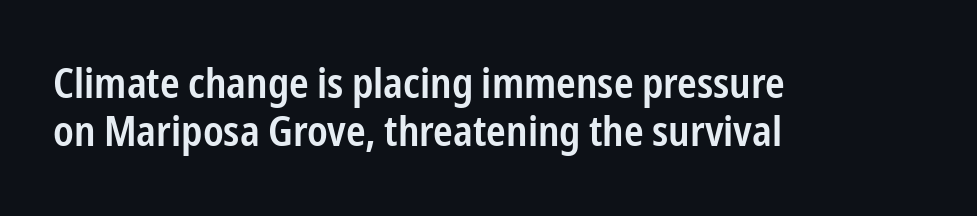
{"serif": "no", "italic": "no", "bold": "semi", "weight": "semibold", "width": "condensed", "stroke_contrast": "low", "x_height": "medium", "monospaced": "no", "underline": "no", "align": "left", "line_spacing": "tight", "line_spacing_ratio": 1.14, "letter_spacing": "normal", "letter_spacing_em": 0.0, "glyph_px": 42}
